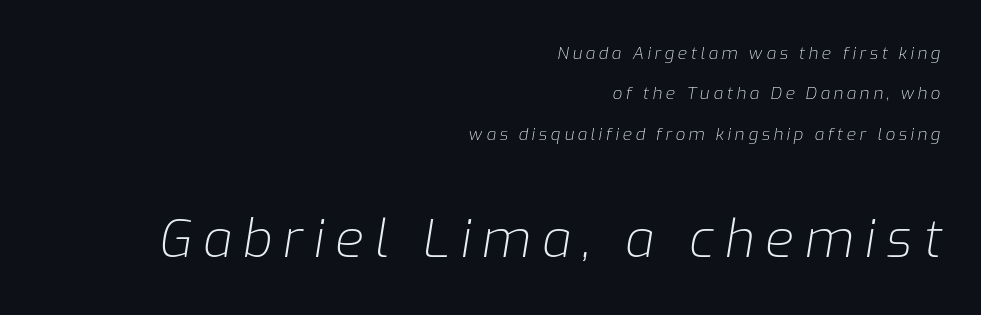
Q: Is the text bold? A: No.
Q: Is the text italic (slanted)? A: Yes, it leans right by about 9 degrees.
Q: Is the text underlined? A: No.
Q: How is the paragraph aligned? A: Right-aligned.
Q: Is the spacing between letters normal or unusually wide? A: Unusually wide.
Q: Is the spacing between lines tight, normal or loose? A: Loose.
Q: Which block of text is set in a larger size, the first (top) or the second (bottom)? A: The second (bottom) one.
Q: Width (condensed, normal, or wide)? A: Normal.
Q: Stroke contrast? A: Low.
Q: x-height? A: Medium.
Q: Monospaced? A: No.
